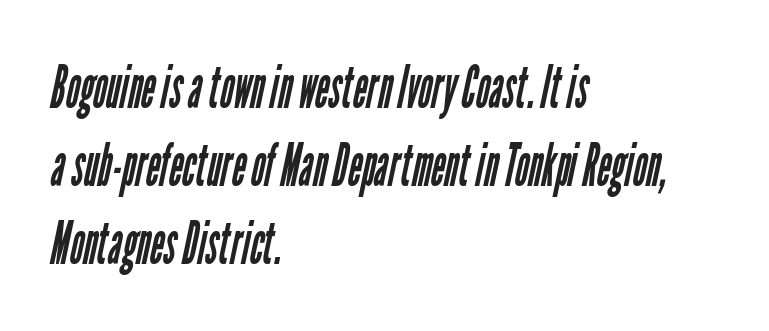
Q: Is the text bold? A: No.
Q: Is the typeface a serif or a sans-serif typeface? A: Sans-serif.
Q: Is the text underlined? A: No.
Q: How is the paragraph aligned? A: Left-aligned.
Q: Is the spacing between letters normal or unusually wide? A: Normal.
Q: Is the spacing between lines tight, normal or loose? A: Normal.
Q: Width (condensed, normal, or wide)? A: Condensed.
Q: Stroke contrast? A: Low.
Q: x-height? A: Medium.
Q: Monospaced? A: No.
